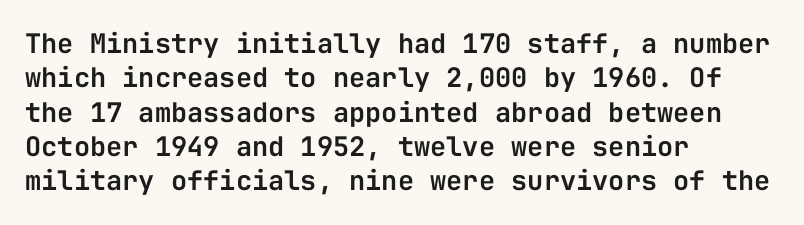
Do the letters lean? They stand straight. Lines of text with bare space underneath. The passage shown stacks its lines at a standard gap. Casual observation: everything's shoved over to the left.
